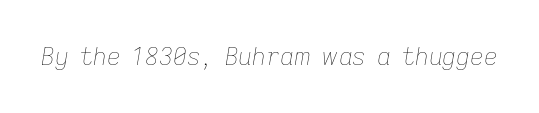
Q: Is the text bold? A: No.
Q: Is the text italic (slanted)? A: Yes, it leans right by about 9 degrees.
Q: Is the text underlined? A: No.
Q: Is the spacing between letters normal or unusually wide? A: Normal.
